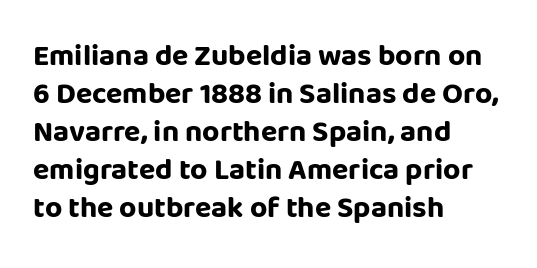
Q: Is the text bold? A: Yes.
Q: Is the text italic (slanted)? A: No, it is upright.
Q: Is the typeface a serif or a sans-serif typeface? A: Sans-serif.
Q: Is the text underlined? A: No.
Q: How is the paragraph aligned? A: Left-aligned.
Q: Is the spacing between letters normal or unusually wide? A: Normal.
Q: Is the spacing between lines tight, normal or loose? A: Normal.
Q: Width (condensed, normal, or wide)? A: Normal.
Q: Stroke contrast? A: Low.
Q: x-height? A: Large.
Q: Monospaced? A: No.
